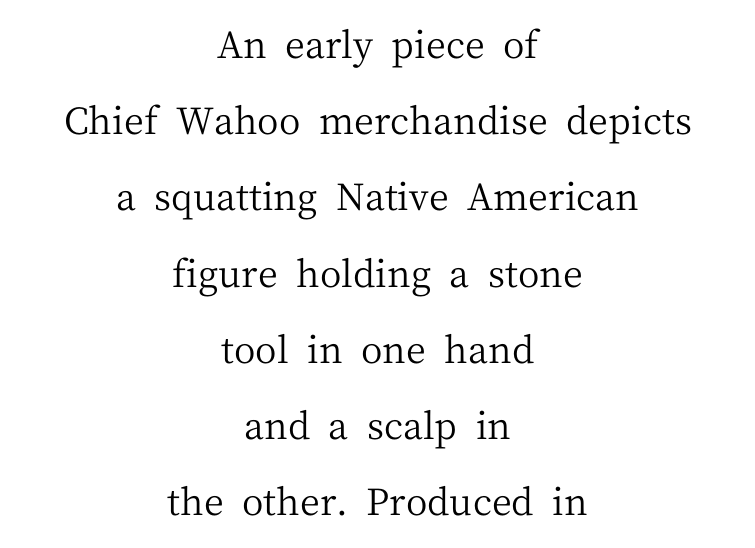
Q: Is the text bold? A: No.
Q: Is the text italic (slanted)? A: No, it is upright.
Q: Is the typeface a serif or a sans-serif typeface? A: Serif.
Q: Is the text underlined? A: No.
Q: How is the paragraph aligned? A: Centered.
Q: Is the spacing between letters normal or unusually wide? A: Normal.
Q: Is the spacing between lines tight, normal or loose? A: Loose.
Q: Width (condensed, normal, or wide)? A: Normal.
Q: Stroke contrast? A: Medium.
Q: x-height? A: Medium.
Q: Monospaced? A: No.
